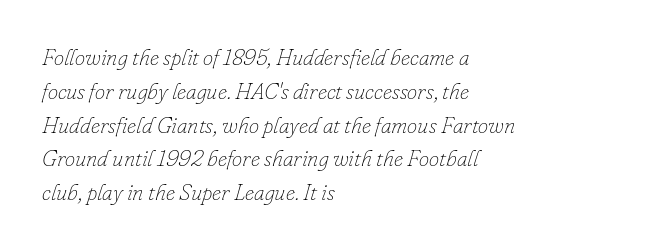
{"italic": "yes", "lean": "right", "slant_degrees": 16, "bold": "no", "underline": "no", "align": "left", "line_spacing": "normal", "line_spacing_ratio": 1.47, "letter_spacing": "normal", "letter_spacing_em": 0.0, "glyph_px": 23}
